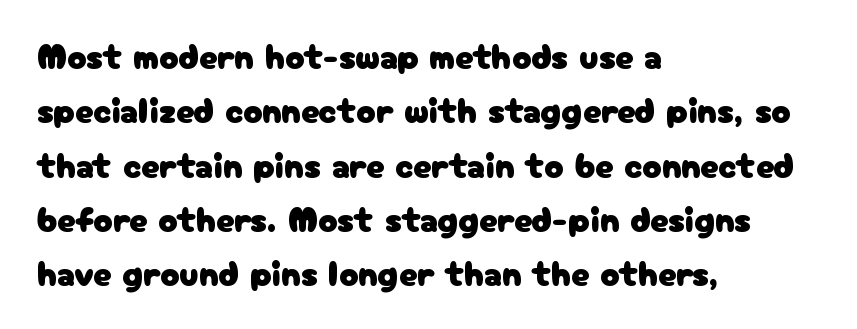
{"serif": "no", "italic": "no", "width": "normal", "stroke_contrast": "low", "x_height": "medium", "monospaced": "no", "underline": "no", "align": "left", "line_spacing": "normal", "line_spacing_ratio": 1.51, "letter_spacing": "normal", "letter_spacing_em": 0.0, "glyph_px": 36}
